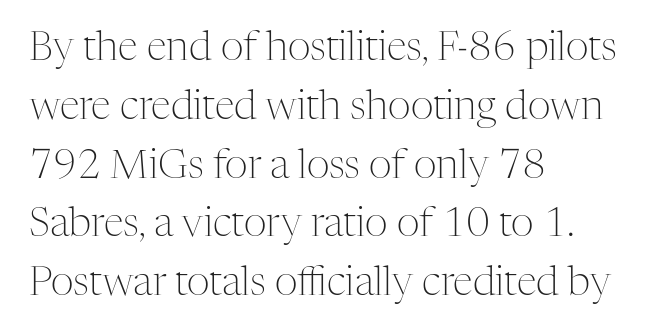
{"serif": "yes", "italic": "no", "bold": "no", "weight": "light", "width": "normal", "stroke_contrast": "medium", "x_height": "medium", "monospaced": "no", "underline": "no", "align": "left", "line_spacing": "normal", "line_spacing_ratio": 1.47, "letter_spacing": "normal", "letter_spacing_em": 0.0, "glyph_px": 40}
